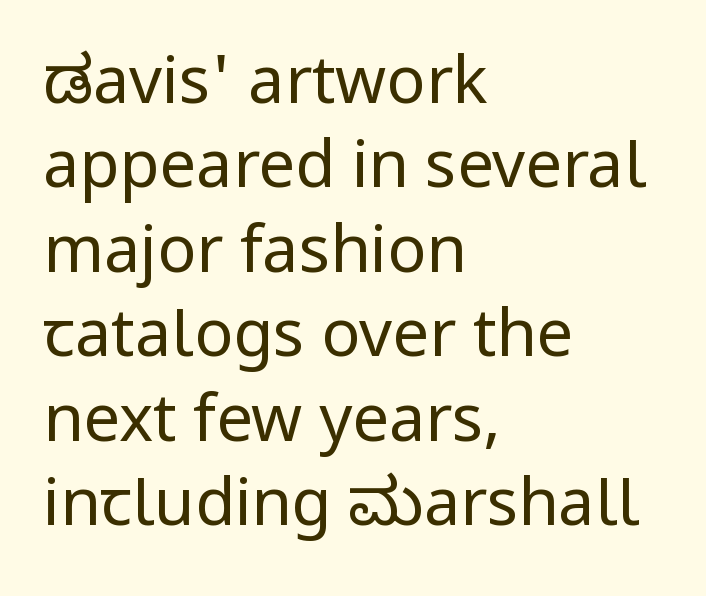
The image shows 65 px regular-weight sans-serif type, upright; set left-aligned, normal line spacing (1.3x), normal letter spacing, not underlined; low stroke contrast and a medium x-height.
